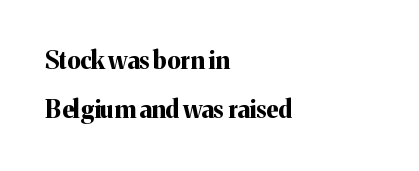
The specimen reads as upright at a glance. Leading: increased. These words are printed bold, with thick strokes throughout. Type without underlining. Short note: letters normally spaced.
